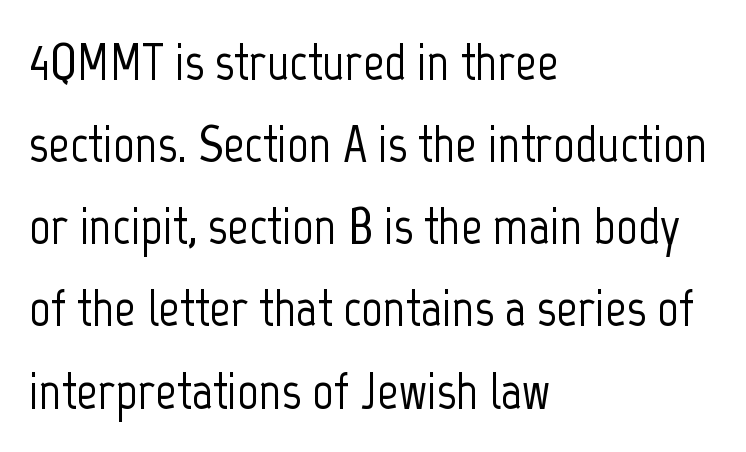
The image shows 53 px condensed sans-serif type, upright; set left-aligned, normal line spacing (1.55x), normal letter spacing, not underlined; low stroke contrast and a medium x-height.
